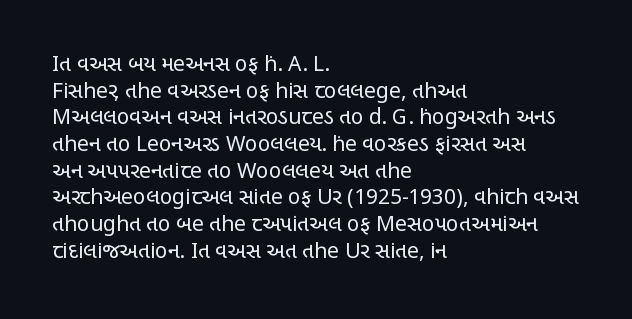
Q: Is the text bold? A: No.
Q: Is the text italic (slanted)? A: No, it is upright.
Q: Is the text underlined? A: No.
Q: How is the paragraph aligned? A: Left-aligned.
Q: Is the spacing between letters normal or unusually wide? A: Normal.
Q: Is the spacing between lines tight, normal or loose? A: Normal.
